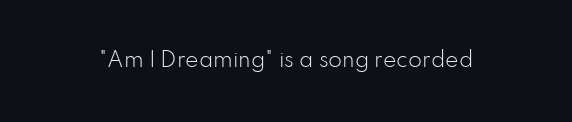
The image shows 20 px text type, upright; set normal letter spacing, not underlined.
